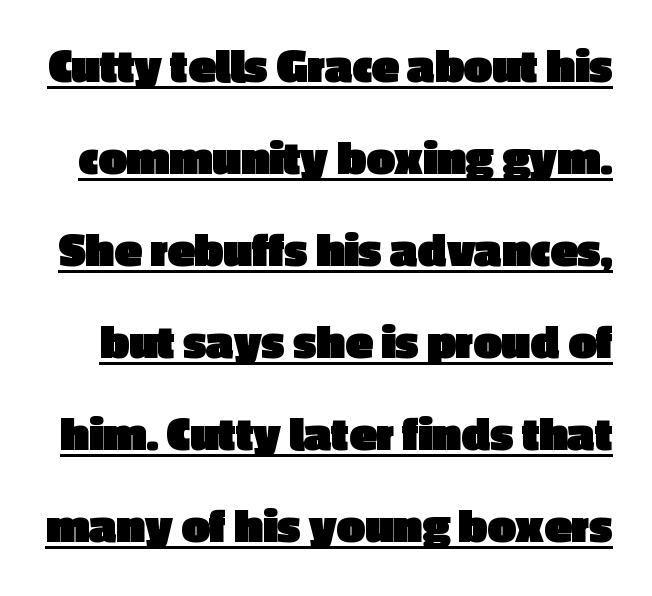
The font's upright variant was chosen for this text. Standard letterfit; no display-style spreading of the glyphs. The passage shown is typeset with a sans-serif family. This is heavy type, rendered in bold. Here the designer chose a conventional face with non-uniform glyph widths.
